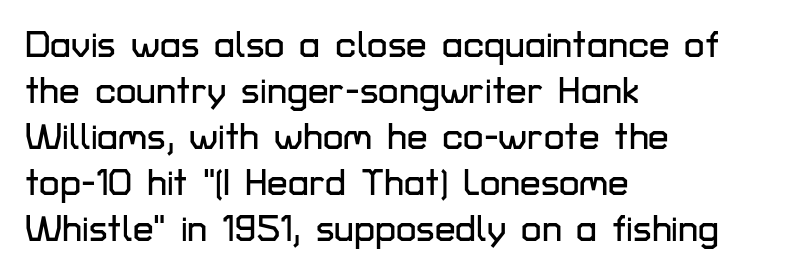
Q: Is the text italic (slanted)? A: No, it is upright.
Q: Is the typeface a serif or a sans-serif typeface? A: Sans-serif.
Q: Is the text underlined? A: No.
Q: How is the paragraph aligned? A: Left-aligned.
Q: Is the spacing between letters normal or unusually wide? A: Normal.
Q: Width (condensed, normal, or wide)? A: Normal.
Q: Stroke contrast? A: Low.
Q: x-height? A: Medium.
Q: Monospaced? A: No.
